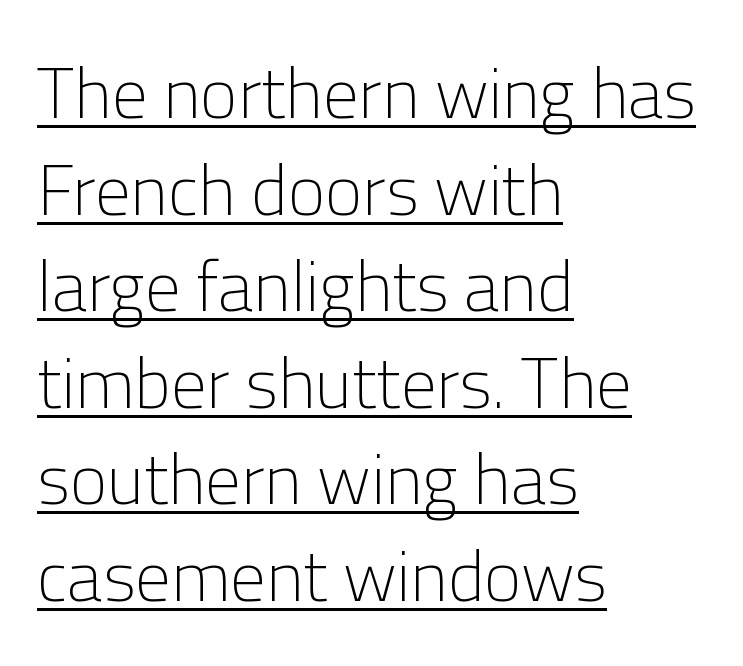
Q: Is the text bold? A: No.
Q: Is the text italic (slanted)? A: No, it is upright.
Q: Is the typeface a serif or a sans-serif typeface? A: Sans-serif.
Q: Is the text underlined? A: Yes.
Q: How is the paragraph aligned? A: Left-aligned.
Q: Is the spacing between letters normal or unusually wide? A: Normal.
Q: Is the spacing between lines tight, normal or loose? A: Normal.
Q: Width (condensed, normal, or wide)? A: Normal.
Q: Stroke contrast? A: Low.
Q: x-height? A: Medium.
Q: Monospaced? A: No.
